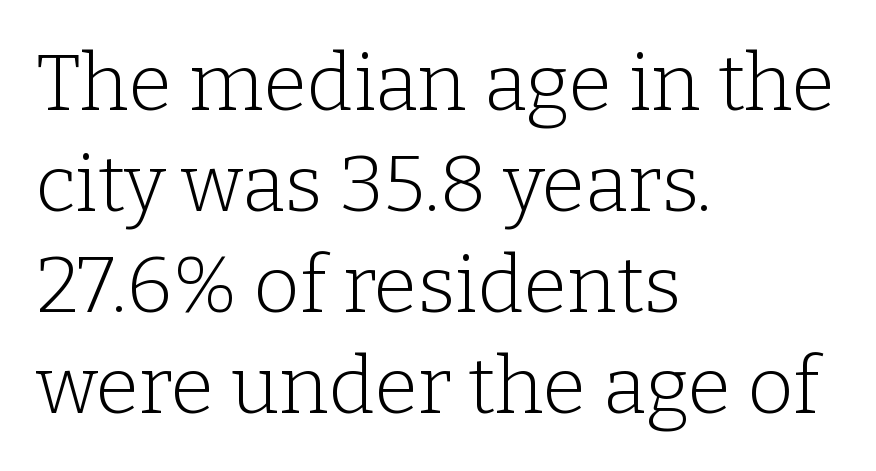
These lines sit exactly where default settings would place them. Nobody drew a line under any word here. Each letter keeps its own natural width here, so spacing adapts to shape. A classic flush-left, rag-right setting is used for this passage. Stroke terminals: seriffed. Letter spacing: default.
